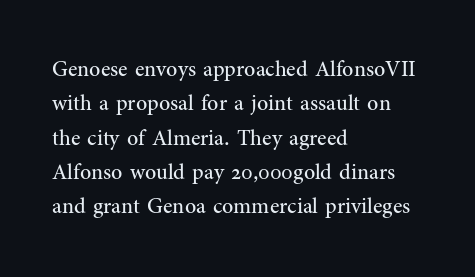
Q: Is the text bold? A: No.
Q: Is the text italic (slanted)? A: No, it is upright.
Q: Is the text underlined? A: No.
Q: How is the paragraph aligned? A: Left-aligned.
Q: Is the spacing between letters normal or unusually wide? A: Normal.
Q: Is the spacing between lines tight, normal or loose? A: Normal.
